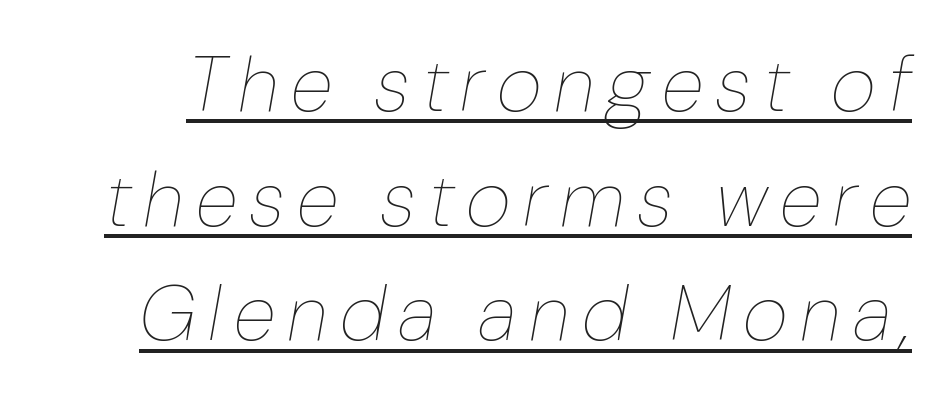
A rule runs beneath these lines of type. No letter is thick-stroked: the sample isn't bold. These lines sit exactly where default settings would place them. The passage shown is typed in a proportional face where columns would drift.
